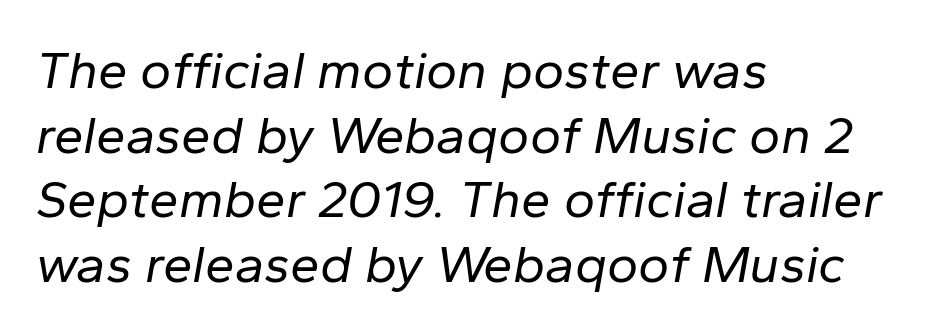
{"italic": "yes", "lean": "right", "slant_degrees": 10, "bold": "no", "weight": "regular", "width": "normal", "stroke_contrast": "low", "x_height": "medium", "monospaced": "no", "underline": "no", "align": "left", "line_spacing_ratio": 1.22, "letter_spacing": "normal", "letter_spacing_em": 0.0, "glyph_px": 53}
